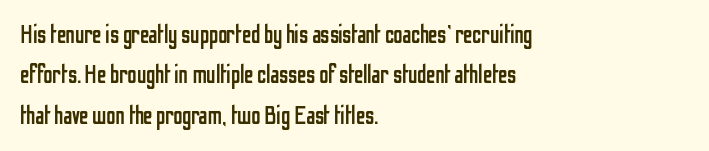
Q: Is the text bold? A: No.
Q: Is the text italic (slanted)? A: No, it is upright.
Q: Is the text underlined? A: No.
Q: How is the paragraph aligned? A: Left-aligned.
Q: Is the spacing between letters normal or unusually wide? A: Normal.
Q: Is the spacing between lines tight, normal or loose? A: Normal.
